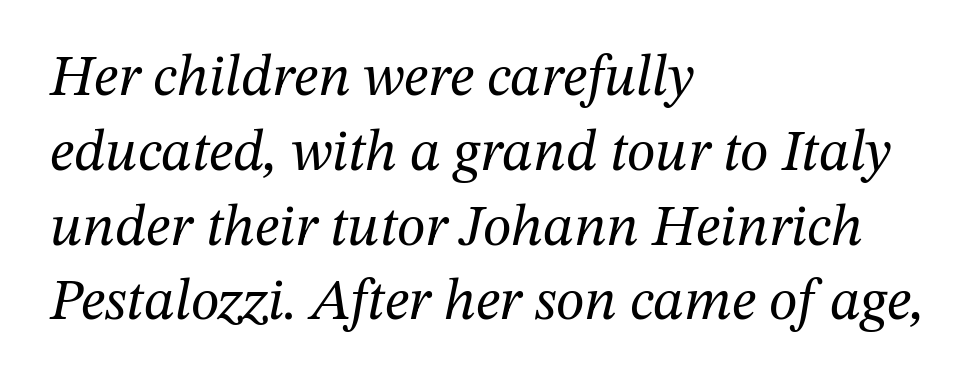
The image shows 58 px regular-weight serif type, italic (leaning right); set left-aligned, normal line spacing (1.29x), normal letter spacing, not underlined; medium stroke contrast and a medium x-height.
